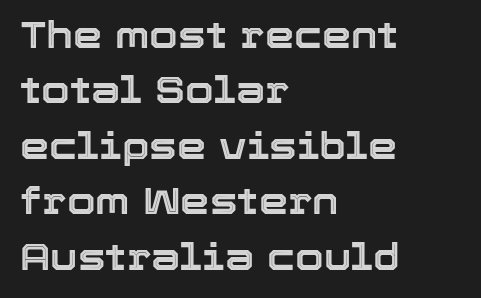
{"italic": "no", "width": "normal", "x_height": "medium", "monospaced": "no", "underline": "no", "align": "left", "line_spacing": "normal", "line_spacing_ratio": 1.5, "letter_spacing": "normal", "letter_spacing_em": 0.0, "glyph_px": 37}
